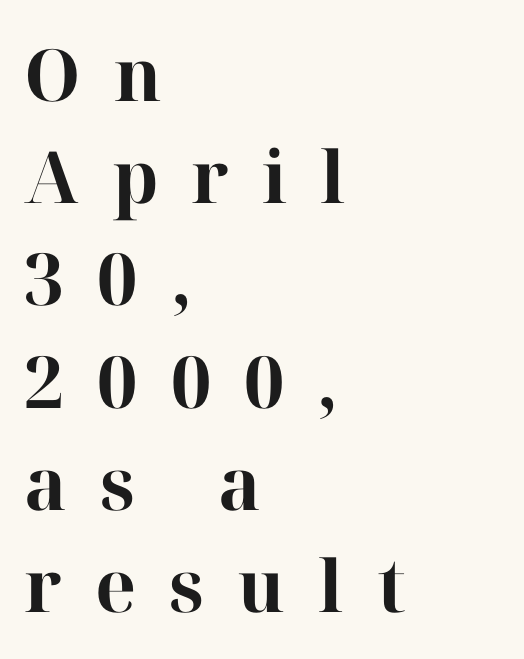
The space directly below the letters is spotless. Short and long lines alike share a common starting point at left. A serif font was chosen for this passage. You could not count columns in this text — the font is proportionally spaced. The space between consecutive lines is moderate.
